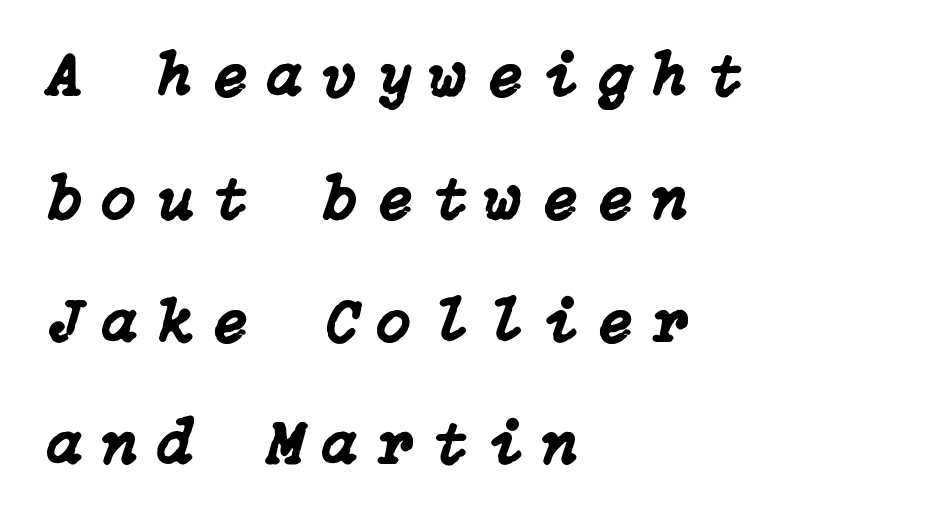
Q: Is the text italic (slanted)? A: Yes, it leans right by about 15 degrees.
Q: Is the text underlined? A: No.
Q: How is the paragraph aligned? A: Left-aligned.
Q: Is the spacing between letters normal or unusually wide? A: Unusually wide.
Q: Is the spacing between lines tight, normal or loose? A: Loose.
Q: Width (condensed, normal, or wide)? A: Normal.
Q: Stroke contrast? A: Low.
Q: x-height? A: Medium.
